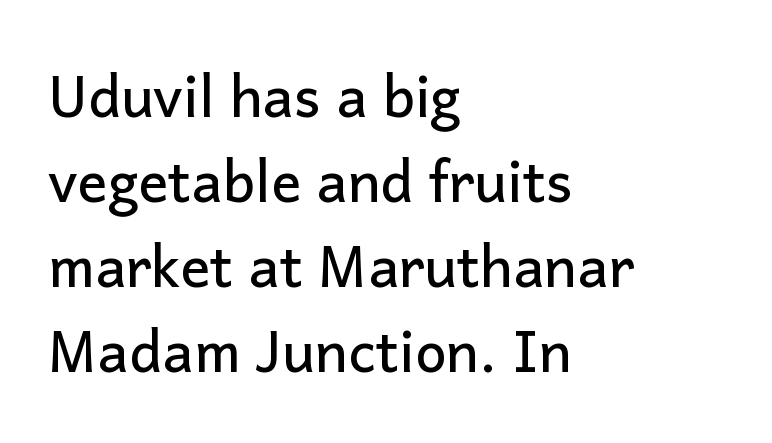
The image shows 56 px sans-serif type, upright; set left-aligned, normal line spacing (1.52x), normal letter spacing, not underlined; low stroke contrast and a medium x-height.
